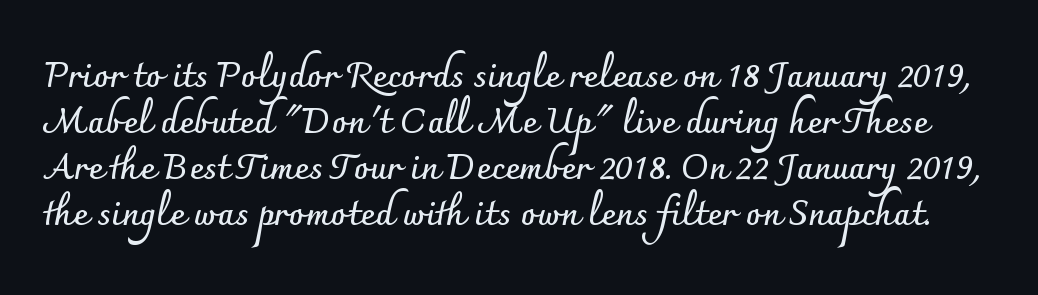
The image shows 35 px semibold sans-serif type; set normal line spacing (1.31x), normal letter spacing, not underlined; low stroke contrast and a small x-height.
